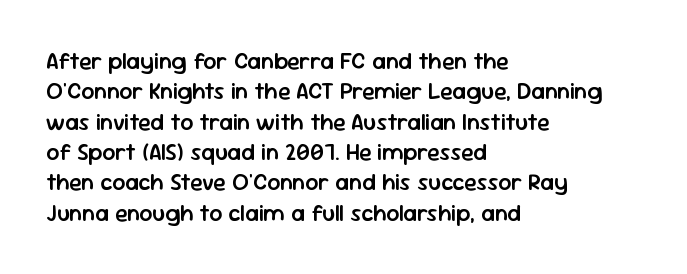
The space between consecutive lines is moderate. Each glyph is drawn with semibold strokes, heavier than normal yet not fully bold. Casual observation: everything's shoved over to the left. Letters rest on an invisible, unmarked baseline. It's the straight-up-and-down kind of type. Standard letterfit; no display-style spreading of the glyphs.
